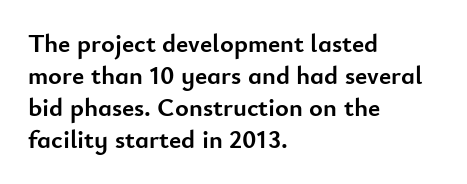
Q: Is the text bold? A: Yes.
Q: Is the text italic (slanted)? A: No, it is upright.
Q: Is the text underlined? A: No.
Q: How is the paragraph aligned? A: Left-aligned.
Q: Is the spacing between letters normal or unusually wide? A: Normal.
